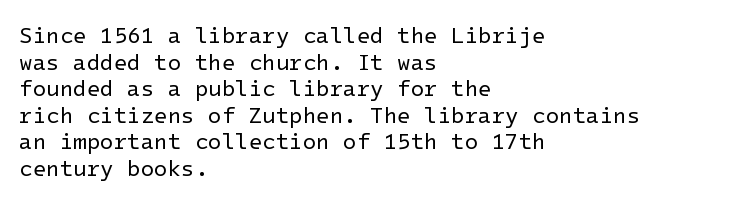
The face used here is rendered with its standard letterfit. The rag falls on the right side of this text block. The typeface has the unassuming heft of standard copy or less. Italic: no, the glyphs are upright roman.
